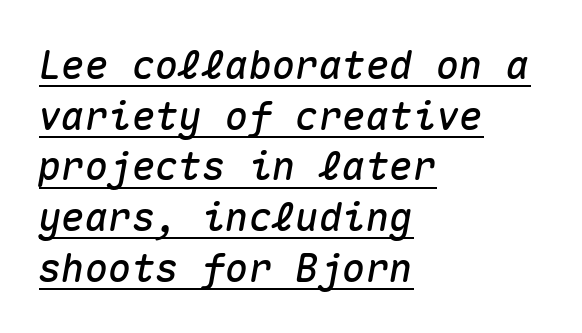
Q: Is the text italic (slanted)? A: Yes, it leans right by about 10 degrees.
Q: Is the text underlined? A: Yes.
Q: How is the paragraph aligned? A: Left-aligned.
Q: Is the spacing between letters normal or unusually wide? A: Normal.
Q: Is the spacing between lines tight, normal or loose? A: Normal.
Q: Width (condensed, normal, or wide)? A: Normal.
Q: Stroke contrast? A: Medium.
Q: x-height? A: Medium.
Q: Monospaced? A: Yes.
